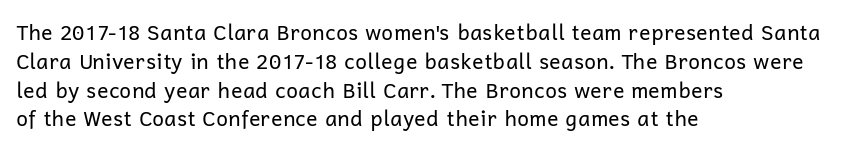
Q: Is the text bold? A: No.
Q: Is the text italic (slanted)? A: No, it is upright.
Q: Is the text underlined? A: No.
Q: How is the paragraph aligned? A: Left-aligned.
Q: Is the spacing between letters normal or unusually wide? A: Normal.
Q: Is the spacing between lines tight, normal or loose? A: Normal.
